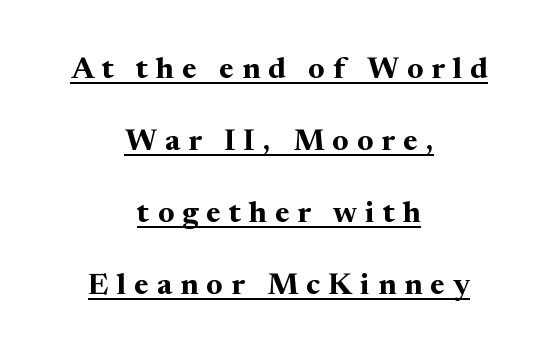
Q: Is the text bold? A: Yes.
Q: Is the text italic (slanted)? A: No, it is upright.
Q: Is the typeface a serif or a sans-serif typeface? A: Serif.
Q: Is the text underlined? A: Yes.
Q: How is the paragraph aligned? A: Centered.
Q: Is the spacing between letters normal or unusually wide? A: Unusually wide.
Q: Is the spacing between lines tight, normal or loose? A: Loose.
Q: Width (condensed, normal, or wide)? A: Normal.
Q: Stroke contrast? A: Medium.
Q: x-height? A: Medium.
Q: Monospaced? A: No.
